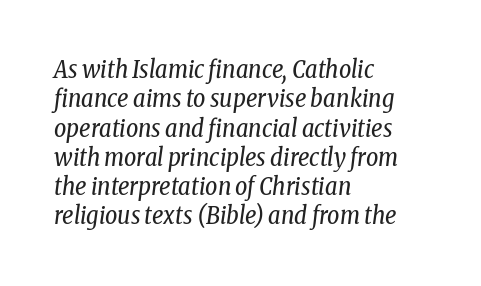
Q: Is the text bold? A: No.
Q: Is the text italic (slanted)? A: Yes, it leans right by about 8 degrees.
Q: Is the text underlined? A: No.
Q: How is the paragraph aligned? A: Left-aligned.
Q: Is the spacing between letters normal or unusually wide? A: Normal.
